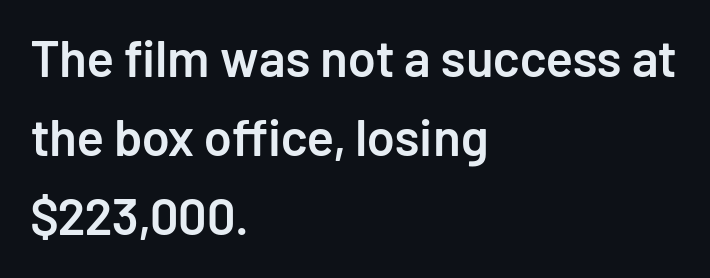
The specimen omits any rule beneath the text block's lines. Stroke thickness is moderately raised; the sample reads as semibold. You could not count columns in this text — the font is proportionally spaced. Which margin do the lines hug? The left one — the right edge is uneven.
